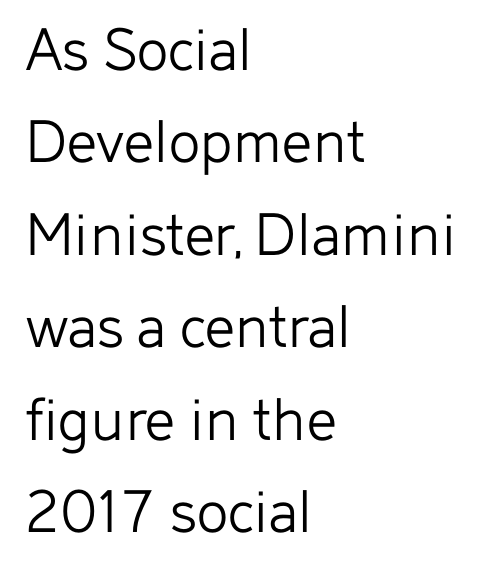
Regular leading. Visually the block forms a straight wall on the left and a jagged coastline on the right. Look at the bottom of the vertical strokes: they stop flat, with no serifs. The face used here is proportionally spaced, like ordinary book or web type. Ink coverage per letter is moderate at most.
